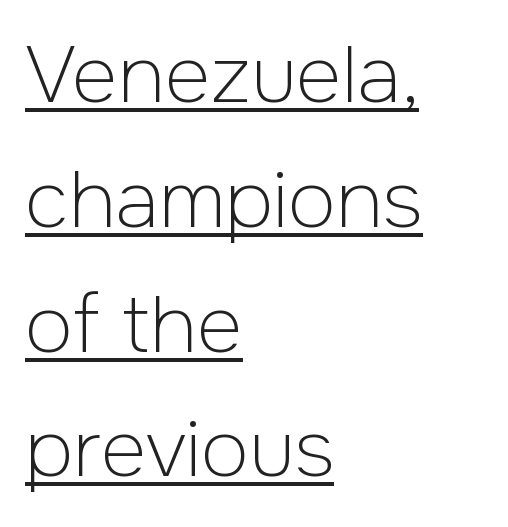
{"serif": "no", "italic": "no", "bold": "no", "weight": "light", "width": "normal", "stroke_contrast": "low", "x_height": "medium", "monospaced": "no", "underline": "yes", "align": "left", "line_spacing": "normal", "line_spacing_ratio": 1.58, "letter_spacing": "normal", "letter_spacing_em": 0.0, "glyph_px": 79}
